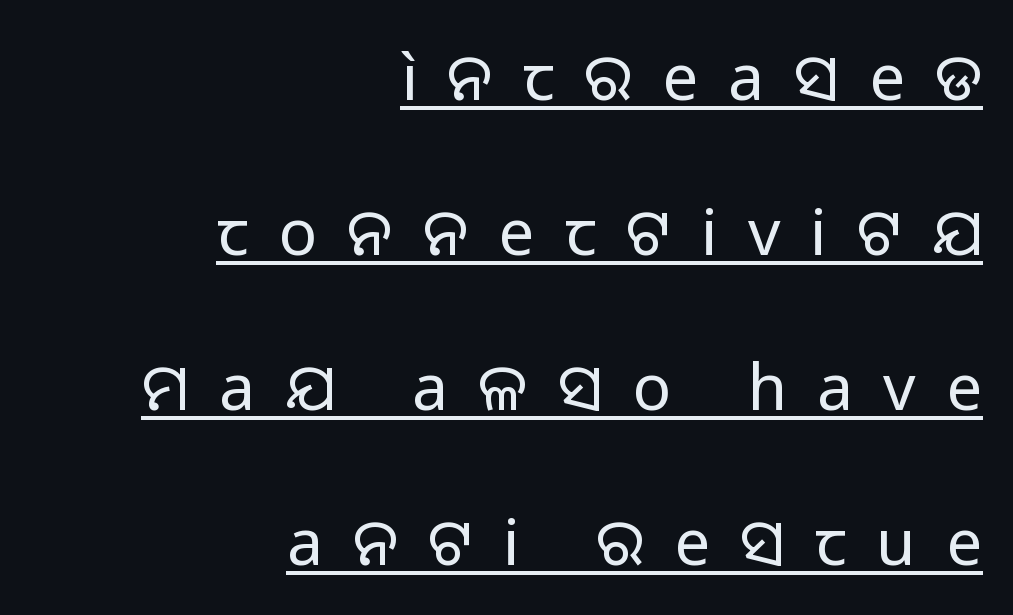
The image shows 64 px regular-weight sans-serif type, upright; set right-aligned, loose line spacing (2.42x), unusually wide letter spacing (+0.47 em), underlined; low stroke contrast and a medium x-height.
